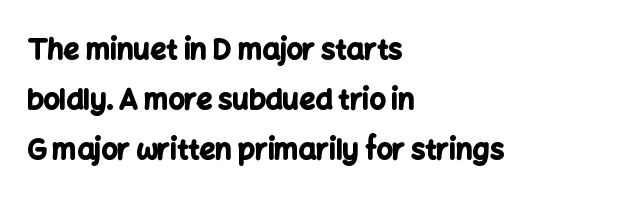
Looks like regular typesetting: each glyph gets only the width it needs. The ragged edge is on the right, which tells us the setting is flush left. Nobody touched the tracking dial on this one. Classification — sans serif.
